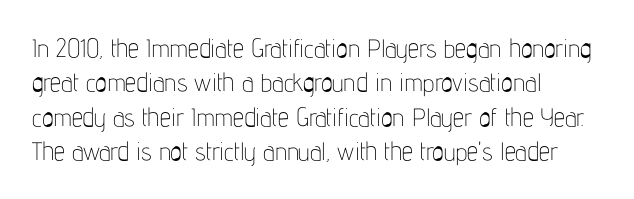
{"italic": "no", "bold": "no", "underline": "no", "align": "left", "line_spacing": "normal", "line_spacing_ratio": 1.38, "letter_spacing": "normal", "letter_spacing_em": 0.0, "glyph_px": 25}
